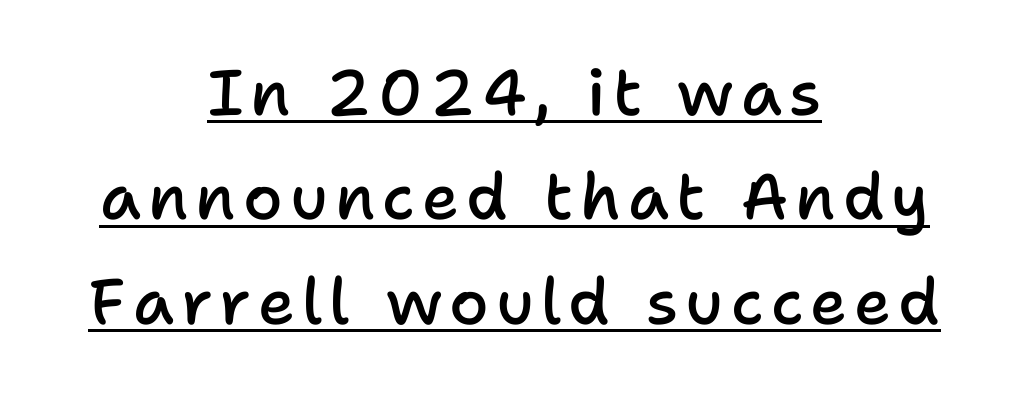
Q: Is the text bold? A: Semi-bold.
Q: Is the text italic (slanted)? A: No, it is upright.
Q: Is the typeface a serif or a sans-serif typeface? A: Sans-serif.
Q: Is the text underlined? A: Yes.
Q: How is the paragraph aligned? A: Centered.
Q: Is the spacing between lines tight, normal or loose? A: Normal.
Q: Width (condensed, normal, or wide)? A: Normal.
Q: Stroke contrast? A: Low.
Q: x-height? A: Medium.
Q: Monospaced? A: No.
